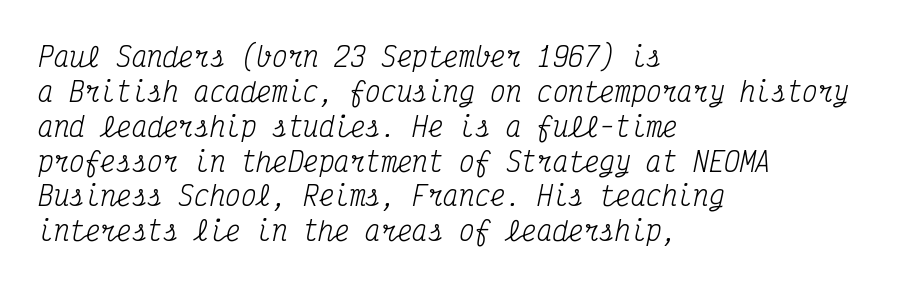
Q: Is the text bold? A: No.
Q: Is the text italic (slanted)? A: Yes, it leans right by about 12 degrees.
Q: Is the text underlined? A: No.
Q: How is the paragraph aligned? A: Left-aligned.
Q: Is the spacing between letters normal or unusually wide? A: Normal.
Q: Is the spacing between lines tight, normal or loose? A: Normal.
